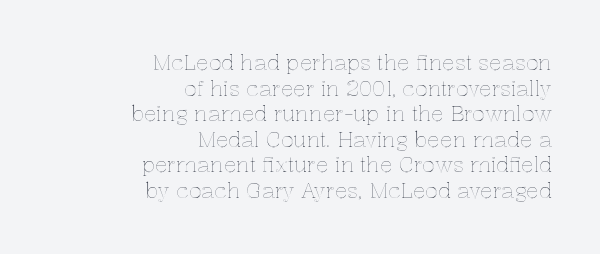
{"italic": "no", "underline": "no", "align": "right", "line_spacing_ratio": 1.22, "letter_spacing": "normal", "letter_spacing_em": 0.0, "glyph_px": 21}
